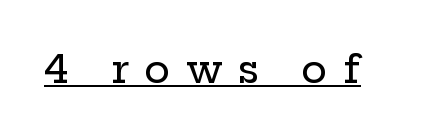
Beneath each row of characters lies a ruled line. Tall strokes in this sample are plumb rather than angled. You could not count columns in this text — the font is proportionally spaced. Old-style or modern, the face here clearly has serifs. The gaps between neighbouring characters are conspicuously large.
